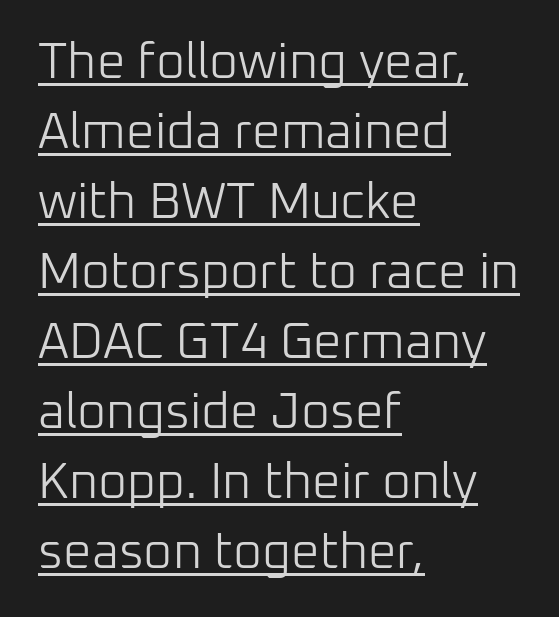
In terms of leading, this rendering sits right in the middle. The ragged edge is on the right, which tells us the setting is flush left. The strokes carry an ordinary text weight at most. This sample has the flowing, uneven cadence of proportional lettering.
